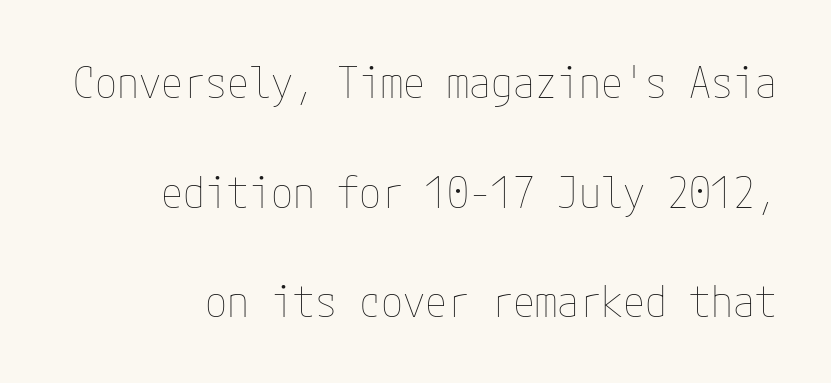
{"italic": "no", "bold": "no", "weight": "thin", "width": "condensed", "stroke_contrast": "low", "x_height": "medium", "underline": "no", "line_spacing": "loose", "line_spacing_ratio": 2.49, "letter_spacing": "normal", "letter_spacing_em": 0.0, "glyph_px": 44}
